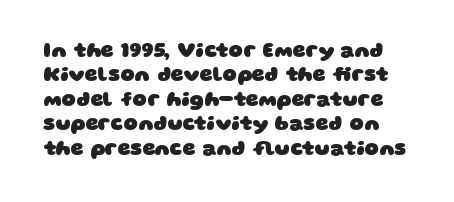
Q: Is the text bold? A: Yes.
Q: Is the text underlined? A: No.
Q: Is the spacing between letters normal or unusually wide? A: Normal.
